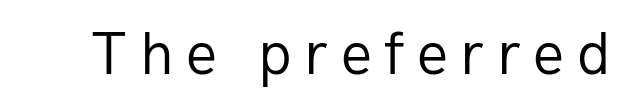
The image shows 58 px regular-weight sans-serif type, upright; set unusually wide letter spacing (+0.22 em), not underlined; low stroke contrast and a medium x-height.
